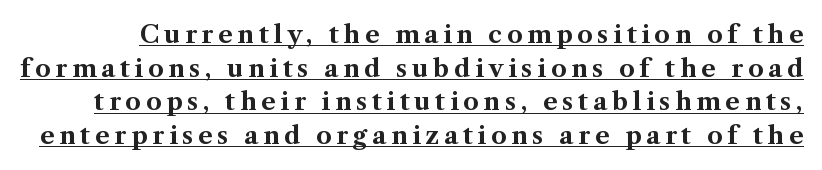
The image shows 24 px bold type, upright; set normal line spacing (1.4x), unusually wide letter spacing (+0.2 em), underlined.
